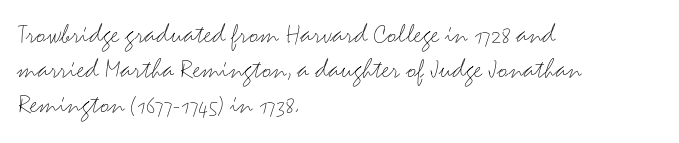
The image shows 29 px light, wide sans-serif type; set left-aligned, line spacing 1.21x, normal letter spacing, not underlined; medium stroke contrast and a small x-height.
